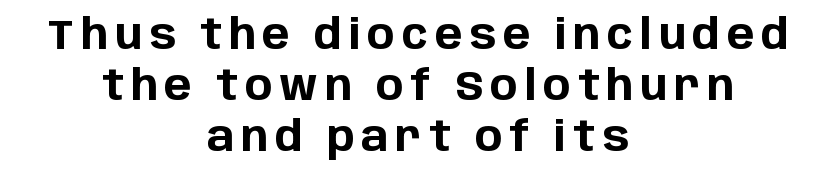
The image shows 41 px bold sans-serif type, upright; set centered, line spacing 1.24x, not underlined; low stroke contrast and a large x-height.
